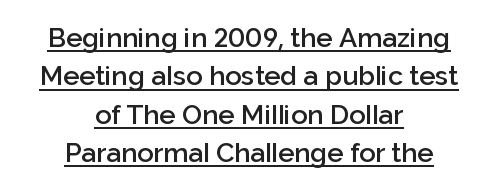
The typesetter chose a symmetrical, centered arrangement here. Inter-character spacing is left at the font's built-in metrics. Glance below the letters and you will spot a drawn line. Slightly chunky letters — semibold, I'd say, not full bold. Horizontal bands of white between lines are of average thickness. Every character sits straight up, as roman type does.
